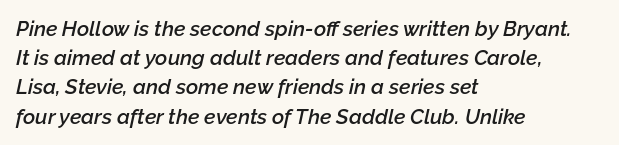
{"italic": "yes", "lean": "right", "slant_degrees": 12, "bold": "semi", "underline": "no", "align": "left", "line_spacing": "normal", "line_spacing_ratio": 1.39, "letter_spacing": "normal", "letter_spacing_em": 0.0, "glyph_px": 21}
